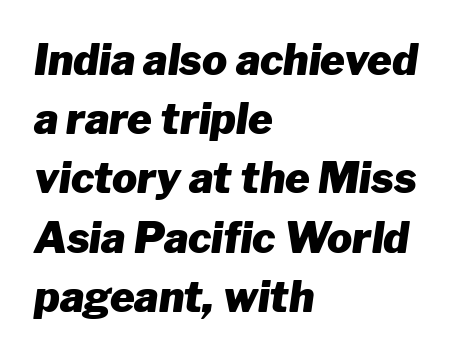
The image shows 42 px heavy type, italic (leaning right); set left-aligned, normal line spacing (1.41x), normal letter spacing, not underlined; low stroke contrast and a medium x-height.
